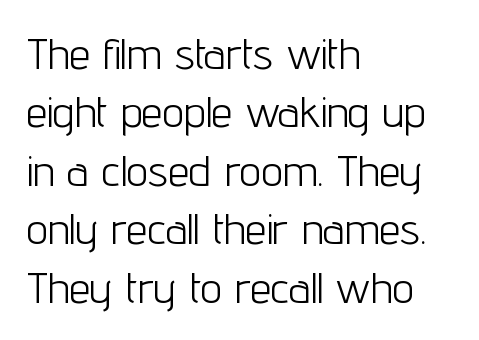
Q: Is the text bold? A: No.
Q: Is the text italic (slanted)? A: No, it is upright.
Q: Is the typeface a serif or a sans-serif typeface? A: Sans-serif.
Q: Is the text underlined? A: No.
Q: How is the paragraph aligned? A: Left-aligned.
Q: Is the spacing between letters normal or unusually wide? A: Normal.
Q: Is the spacing between lines tight, normal or loose? A: Normal.
Q: Width (condensed, normal, or wide)? A: Condensed.
Q: Stroke contrast? A: Low.
Q: x-height? A: Medium.
Q: Monospaced? A: No.
